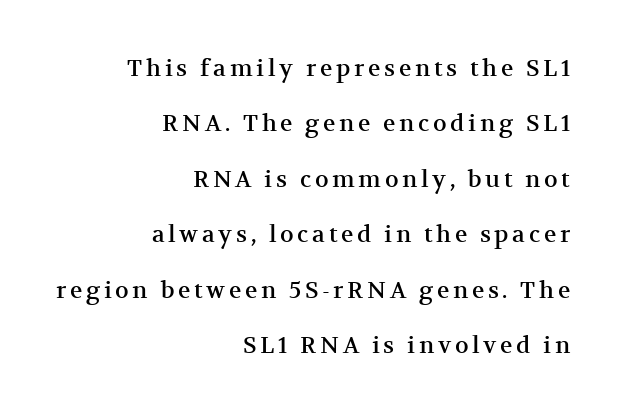
The image shows 23 px text type, upright; set right-aligned, loose line spacing (2.41x), not underlined.
